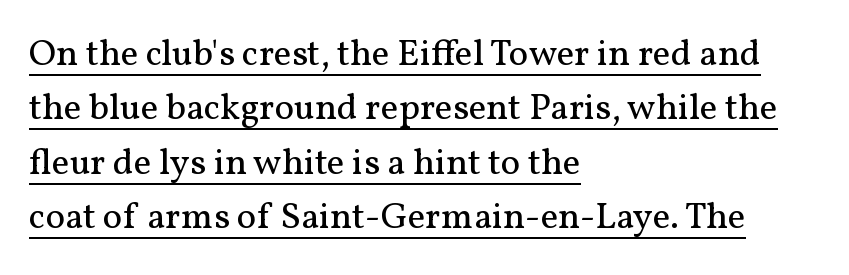
Each letter keeps its own natural width here, so spacing adapts to shape. Compared with undecorated copy, this sample adds a rule below the words. Summary of weight: not heavy and not bold. These lines are composed in type with serifs. The typography opts for an upright posture over an oblique one.
